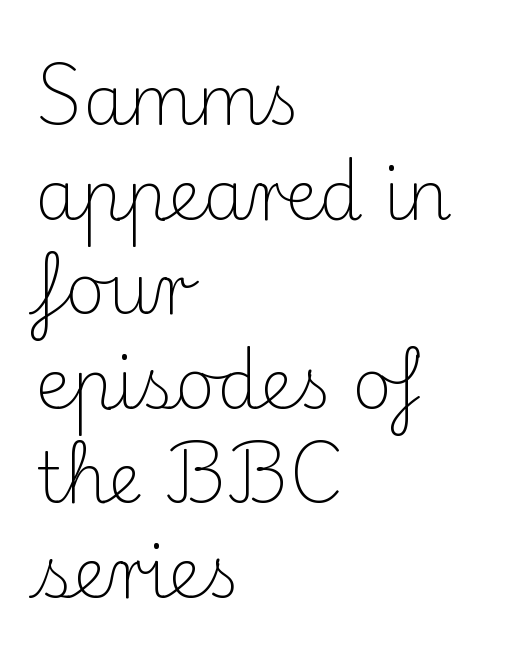
{"serif": "yes", "italic": "no", "bold": "no", "weight": "light", "width": "normal", "stroke_contrast": "medium", "x_height": "small", "monospaced": "no", "underline": "no", "align": "left", "line_spacing": "normal", "line_spacing_ratio": 1.37, "letter_spacing": "normal", "letter_spacing_em": 0.0, "glyph_px": 69}
